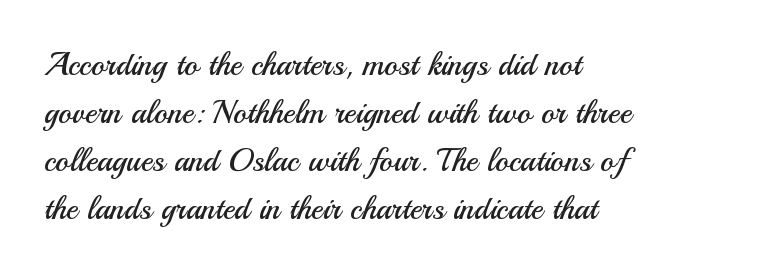
{"serif": "no", "bold": "no", "weight": "regular", "width": "normal", "stroke_contrast": "medium", "x_height": "small", "monospaced": "no", "underline": "no", "align": "left", "line_spacing": "normal", "line_spacing_ratio": 1.5, "letter_spacing": "normal", "letter_spacing_em": 0.0, "glyph_px": 32}
